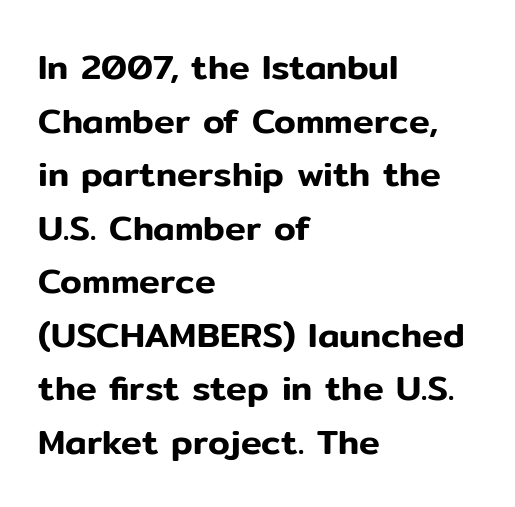
The image shows 35 px sans-serif type, upright; set left-aligned, normal line spacing (1.53x), normal letter spacing, not underlined; low stroke contrast and a medium x-height.
